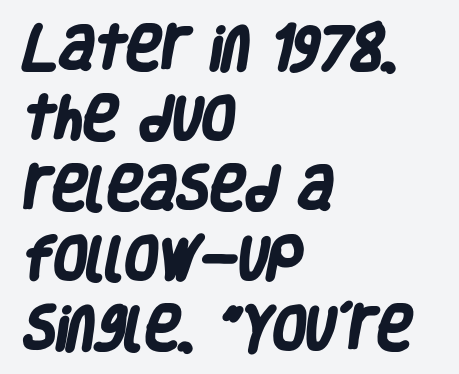
The rendering uses natural spacing where letterforms have individual widths. Is there much room between lines? A standard amount, neither cramped nor airy. Glance below the letters and you will spot only blank space. In terms of letterform style, serifs are entirely absent. Compared with typical body copy, the letter spacing here is the same. Casual observation: everything's shoved over to the left.
